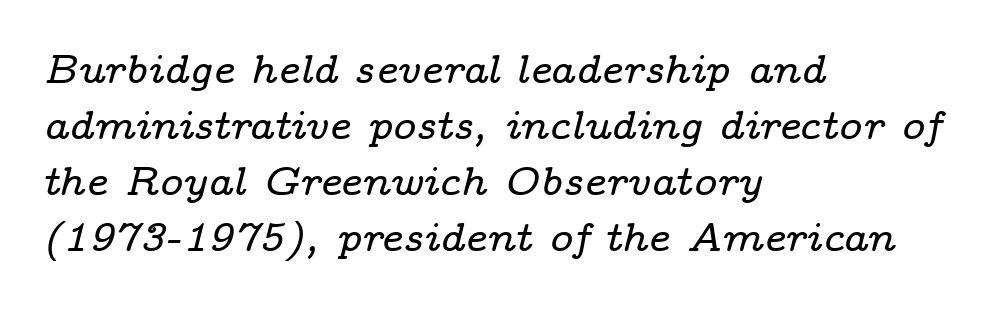
{"serif": "yes", "italic": "yes", "lean": "right", "slant_degrees": 14, "width": "wide", "stroke_contrast": "low", "x_height": "medium", "monospaced": "no", "underline": "no", "align": "left", "line_spacing": "normal", "line_spacing_ratio": 1.4, "letter_spacing": "normal", "letter_spacing_em": 0.0, "glyph_px": 40}
